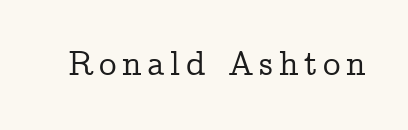
Q: Is the text italic (slanted)? A: No, it is upright.
Q: Is the typeface a serif or a sans-serif typeface? A: Serif.
Q: Is the text underlined? A: No.
Q: Width (condensed, normal, or wide)? A: Normal.
Q: Stroke contrast? A: Low.
Q: x-height? A: Medium.
Q: Monospaced? A: No.
